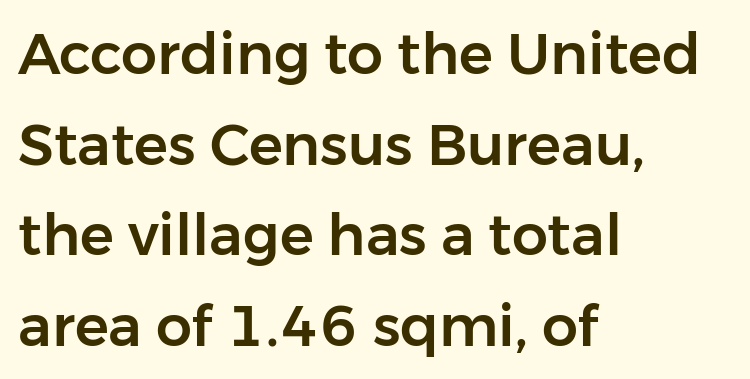
Q: Is the text italic (slanted)? A: No, it is upright.
Q: Is the typeface a serif or a sans-serif typeface? A: Sans-serif.
Q: Is the text underlined? A: No.
Q: How is the paragraph aligned? A: Left-aligned.
Q: Is the spacing between letters normal or unusually wide? A: Normal.
Q: Is the spacing between lines tight, normal or loose? A: Normal.
Q: Width (condensed, normal, or wide)? A: Normal.
Q: Stroke contrast? A: Low.
Q: x-height? A: Medium.
Q: Monospaced? A: No.
